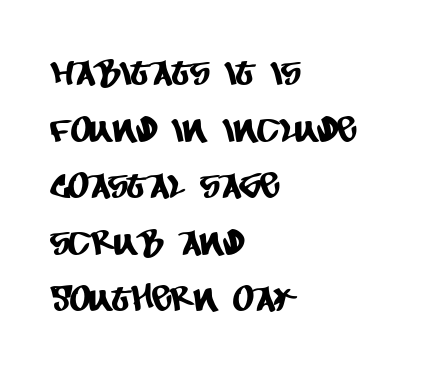
The image shows 36 px condensed sans-serif type; set left-aligned, normal line spacing (1.57x), normal letter spacing, not underlined; low stroke contrast and a large x-height.
